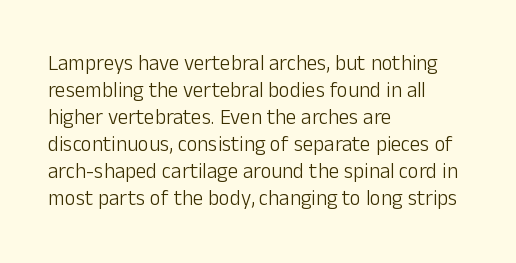
{"italic": "no", "bold": "no", "underline": "no", "align": "left", "line_spacing": "normal", "line_spacing_ratio": 1.29, "letter_spacing": "normal", "letter_spacing_em": 0.0, "glyph_px": 21}
